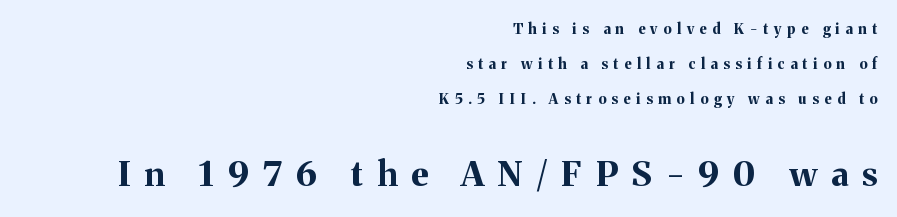
Q: Is the text bold? A: Yes.
Q: Is the text italic (slanted)? A: No, it is upright.
Q: Is the typeface a serif or a sans-serif typeface? A: Serif.
Q: Is the text underlined? A: No.
Q: How is the paragraph aligned? A: Right-aligned.
Q: Is the spacing between letters normal or unusually wide? A: Unusually wide.
Q: Is the spacing between lines tight, normal or loose? A: Loose.
Q: Which block of text is set in a larger size, the first (top) or the second (bottom)? A: The second (bottom) one.
Q: Width (condensed, normal, or wide)? A: Normal.
Q: Stroke contrast? A: Medium.
Q: x-height? A: Medium.
Q: Monospaced? A: No.
